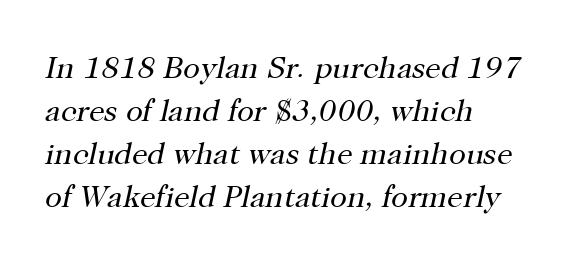
{"serif": "yes", "italic": "yes", "lean": "right", "slant_degrees": 12, "bold": "no", "weight": "regular", "width": "normal", "stroke_contrast": "high", "x_height": "medium", "monospaced": "no", "underline": "no", "align": "left", "line_spacing": "normal", "line_spacing_ratio": 1.39, "letter_spacing": "normal", "letter_spacing_em": 0.0, "glyph_px": 31}
